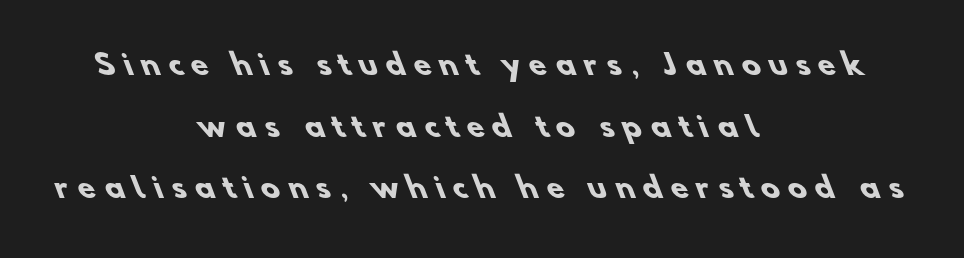
Baseline-to-baseline distance is far greater than the letter height. The zone under the glyphs is completely vacant. These lines are rendered in a variable-pitch font. Serif or sans? Sans — the stroke terminals are bare.
